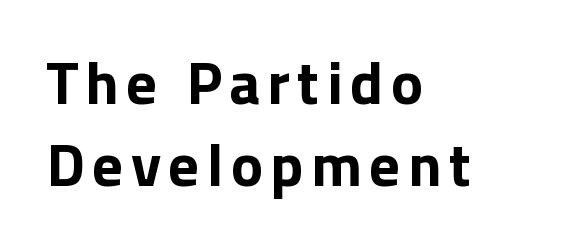
The image shows 61 px bold sans-serif type, upright; set left-aligned, normal line spacing (1.35x), not underlined; low stroke contrast and a medium x-height.
